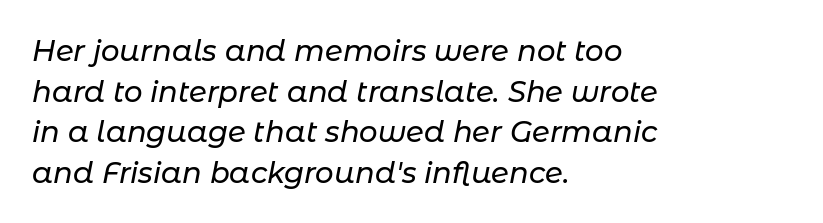
The image shows 29 px text type, italic (leaning right); set left-aligned, normal line spacing (1.4x), normal letter spacing, not underlined; low stroke contrast and a medium x-height.
